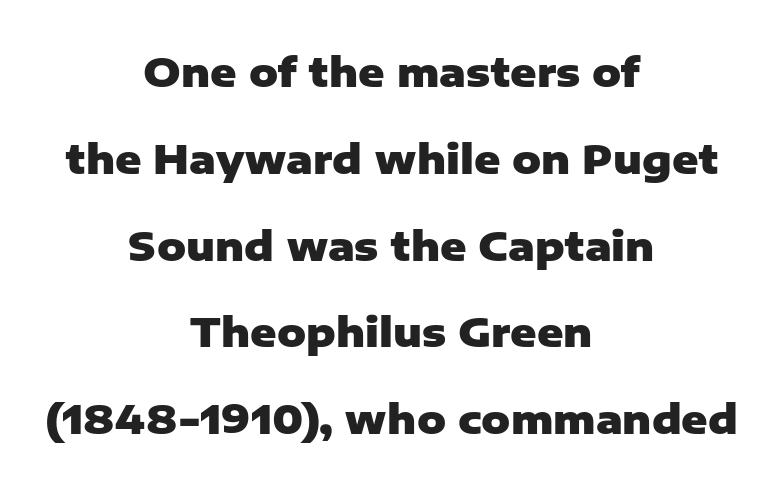
The horizontal fit of the characters is conventional and even. Centered paragraph, ragged on both sides. Is this a fixed-width face? No — the glyphs have proportional, varying widths. Has an underline been added? It has not.
